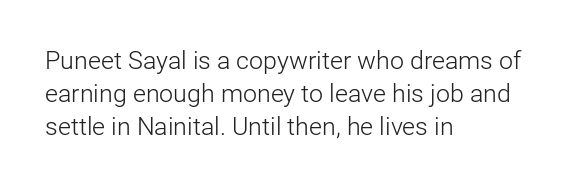
{"italic": "no", "bold": "no", "underline": "no", "align": "left", "line_spacing": "normal", "line_spacing_ratio": 1.33, "letter_spacing": "normal", "letter_spacing_em": 0.0, "glyph_px": 25}
